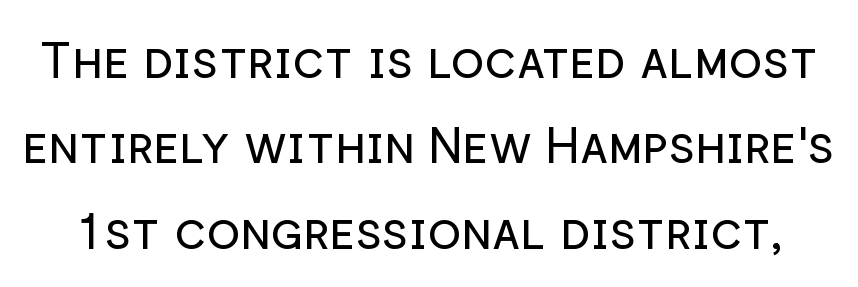
Q: Is the text bold? A: No.
Q: Is the text italic (slanted)? A: No, it is upright.
Q: Is the typeface a serif or a sans-serif typeface? A: Sans-serif.
Q: Is the text underlined? A: No.
Q: Is the spacing between letters normal or unusually wide? A: Normal.
Q: Width (condensed, normal, or wide)? A: Normal.
Q: Stroke contrast? A: Low.
Q: x-height? A: Medium.
Q: Monospaced? A: No.
